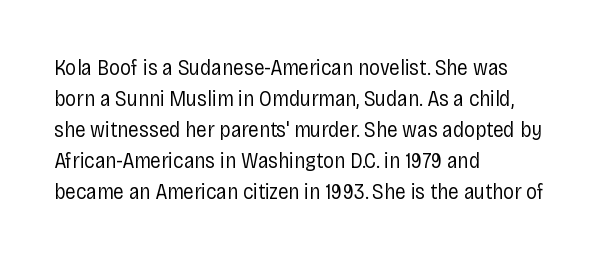
The image shows 22 px text type, upright; set left-aligned, normal line spacing (1.41x), normal letter spacing, not underlined.
